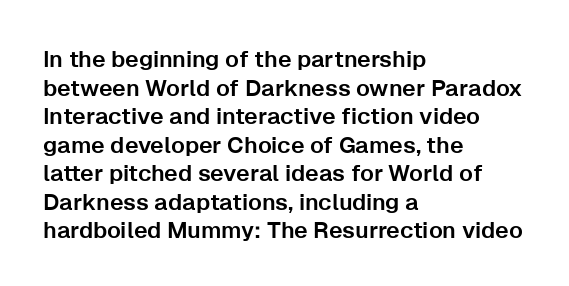
Each line starts at the same left margin while the right side varies. This sample uses plain, unmodified letter spacing. Only glyphs here, with clear space below each row. The letters stand upright; this is a roman face.
